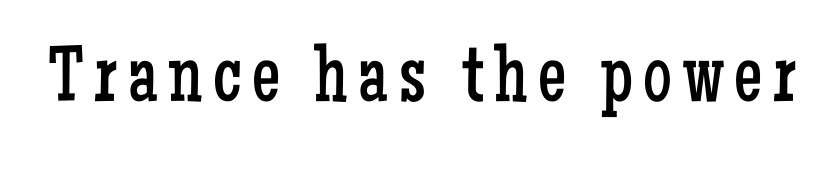
The image shows 80 px regular-weight, condensed serif type, upright; set not underlined; low stroke contrast and a medium x-height.
